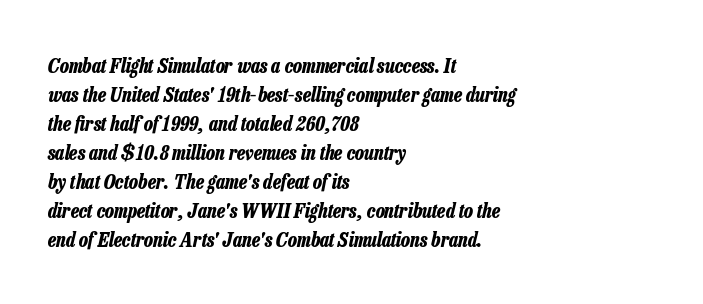
Q: Is the text bold? A: Yes.
Q: Is the text italic (slanted)? A: Yes, it leans right by about 13 degrees.
Q: Is the text underlined? A: No.
Q: How is the paragraph aligned? A: Left-aligned.
Q: Is the spacing between letters normal or unusually wide? A: Normal.
Q: Is the spacing between lines tight, normal or loose? A: Normal.
